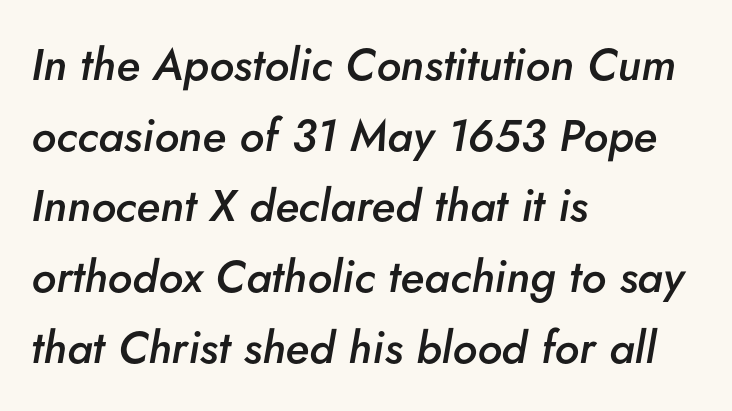
This is oblique type, the kind used for emphasis or titles. The passage shown is typed in a proportional face where columns would drift. The lines sit at an ordinary, default distance from one another. Anything drawn beneath the words? Only blank space. The rendering uses a semibold face; strokes are thickened but not to full bold. Words appear dense and cohesive because spacing is normal.
